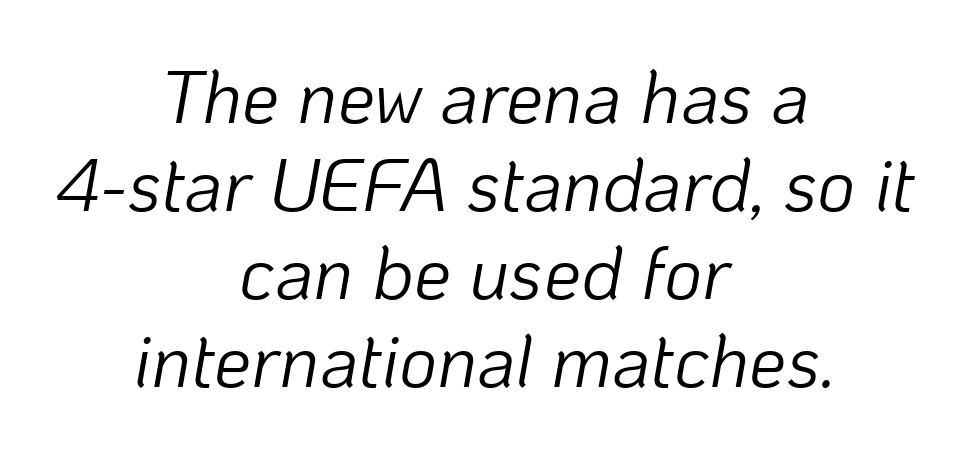
Q: Is the text bold? A: No.
Q: Is the text italic (slanted)? A: Yes, it leans right by about 10 degrees.
Q: Is the text underlined? A: No.
Q: How is the paragraph aligned? A: Centered.
Q: Is the spacing between letters normal or unusually wide? A: Normal.
Q: Width (condensed, normal, or wide)? A: Normal.
Q: Stroke contrast? A: Low.
Q: x-height? A: Medium.
Q: Monospaced? A: No.
